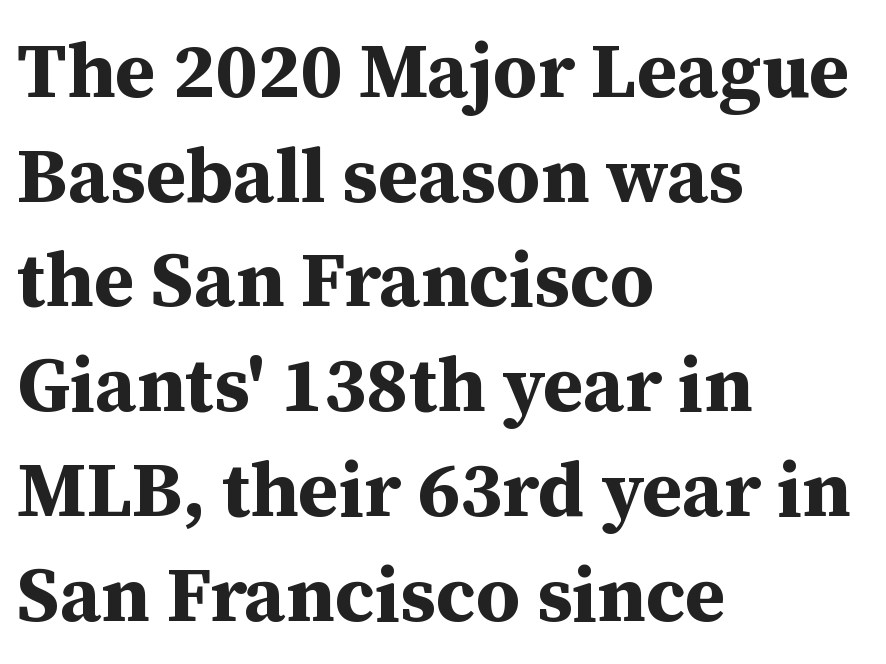
Q: Is the text bold? A: Yes.
Q: Is the text italic (slanted)? A: No, it is upright.
Q: Is the typeface a serif or a sans-serif typeface? A: Serif.
Q: Is the text underlined? A: No.
Q: How is the paragraph aligned? A: Left-aligned.
Q: Is the spacing between letters normal or unusually wide? A: Normal.
Q: Is the spacing between lines tight, normal or loose? A: Normal.
Q: Width (condensed, normal, or wide)? A: Normal.
Q: Stroke contrast? A: Medium.
Q: x-height? A: Medium.
Q: Monospaced? A: No.
